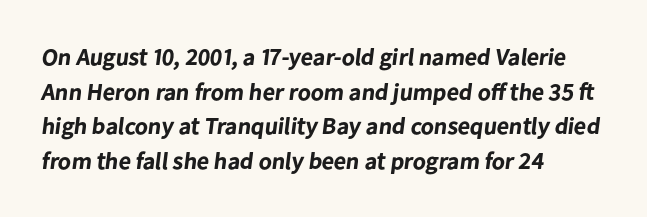
The block of text has a typical density, with ordinary space between rows. Typesetter's note: full bold, strokes at maximum text heaviness. Compared with typical body copy, the letter spacing here is the same. Casual observation: everything's shoved over to the left.
